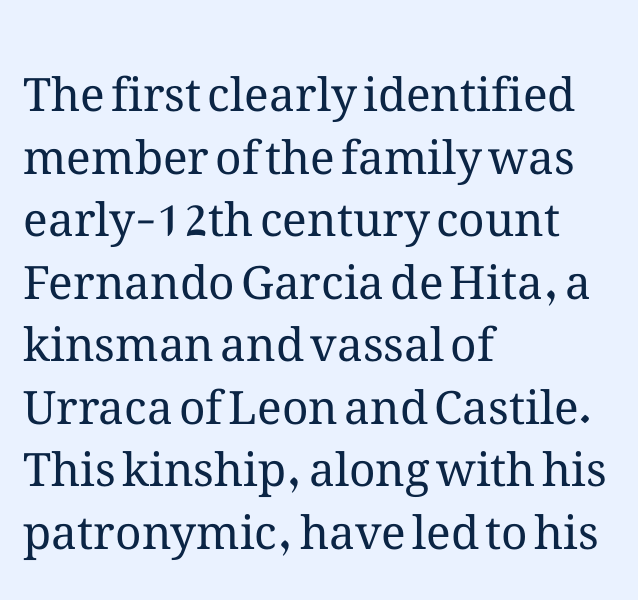
The image shows 46 px regular-weight type, upright; set left-aligned, normal line spacing (1.36x), normal letter spacing, not underlined; medium stroke contrast and a medium x-height.
